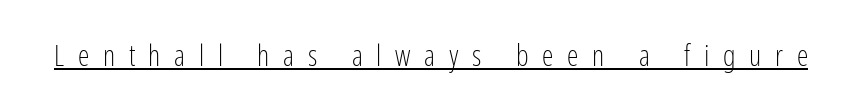
You could not count columns in this text — the font is proportionally spaced. This is roman type, the default non-slanted kind. The face used here is rendered with a markedly widened letterfit. Typographically, this falls in the sans-serif category.
